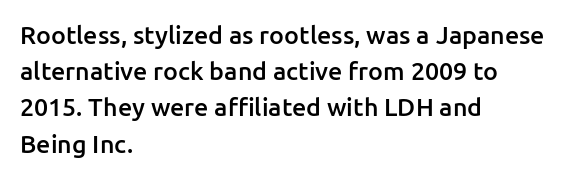
{"italic": "no", "bold": "semi", "underline": "no", "align": "left", "line_spacing": "normal", "line_spacing_ratio": 1.45, "letter_spacing": "normal", "letter_spacing_em": 0.0, "glyph_px": 25}
